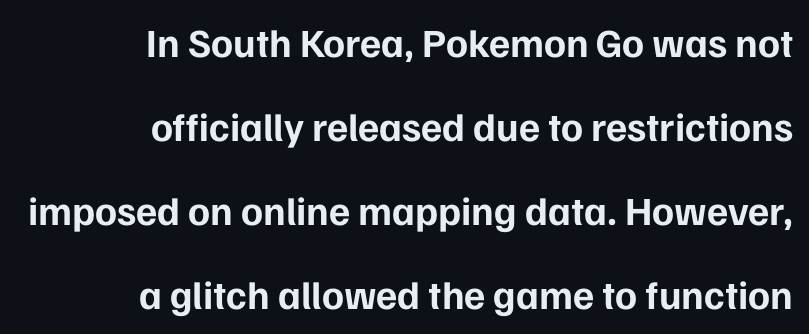
The compositor pushed each line to the right boundary. You can tell it's not italic because the verticals are truly vertical. Bold? Absolutely — the strokes are thick and heavy. Students, observe: this is what heavily led, spacious text looks like. Nobody touched the tracking dial on this one. Underlining? Definitely not there.
